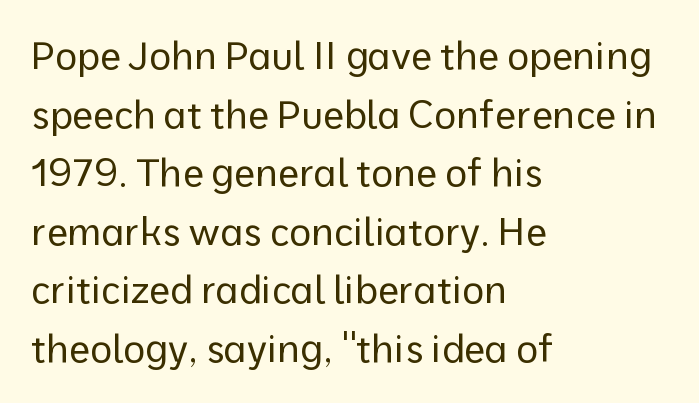
Is this a sans? Yes — the strokes have no serifs. Each letter keeps its own natural width here, so spacing adapts to shape. Unbolded letterforms with no extra heft. Every stem runs plumb, perpendicular to the baseline. The rendering keeps characters at their native spacing.
